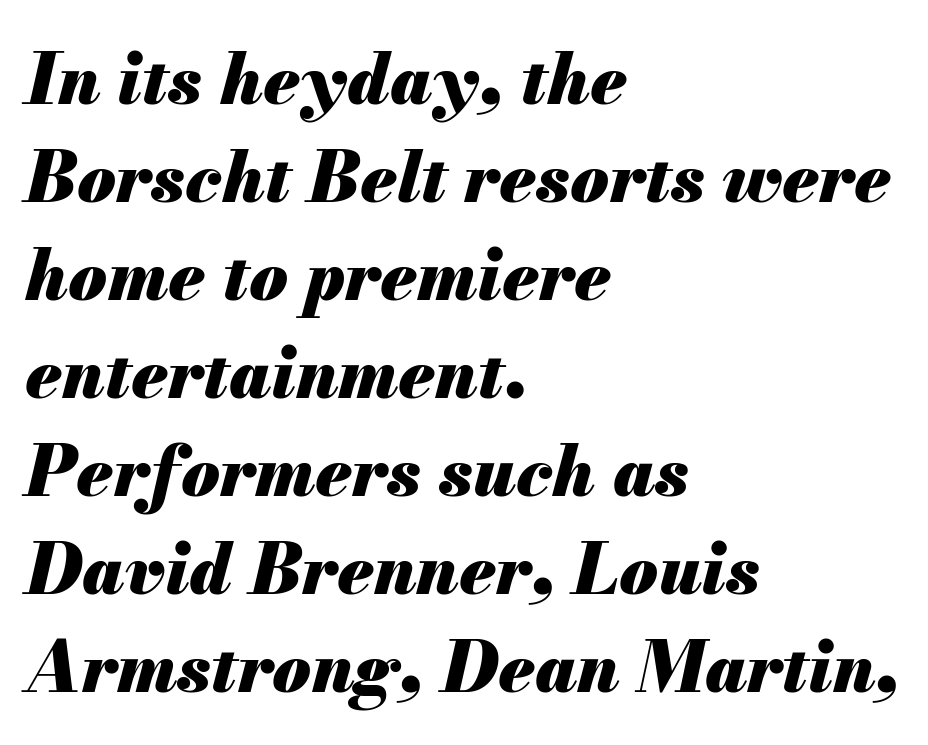
{"italic": "yes", "lean": "right", "slant_degrees": 13, "bold": "yes", "weight": "heavy", "width": "normal", "stroke_contrast": "medium", "x_height": "small", "monospaced": "no", "underline": "no", "align": "left", "line_spacing": "normal", "line_spacing_ratio": 1.4, "letter_spacing": "normal", "letter_spacing_em": 0.0, "glyph_px": 70}
